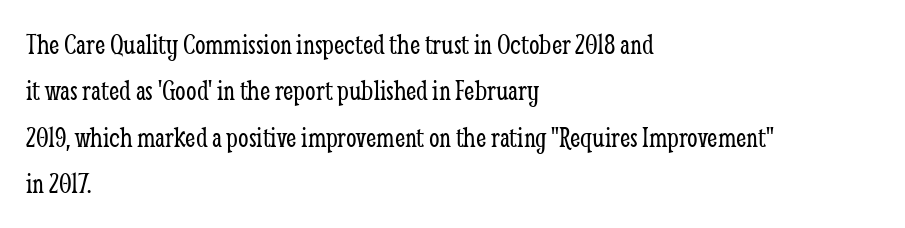
Compared with typical paragraphs, the rows here are spaced about the same. Horizontally, the lines are justified to the leading edge only. Stroke terminals: seriffed. Underlining? Definitely not there.
